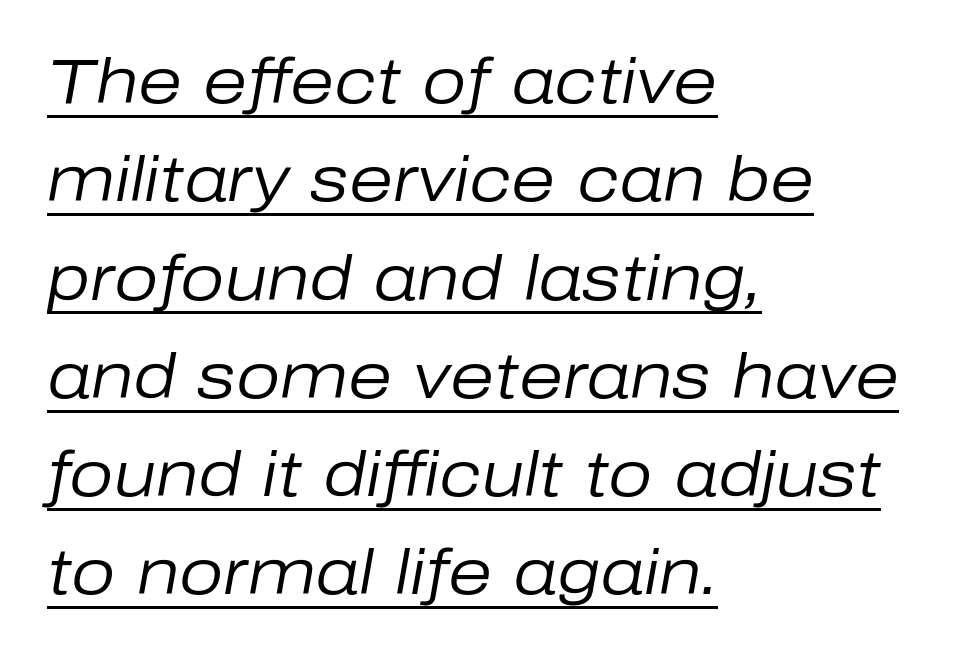
{"italic": "yes", "lean": "right", "slant_degrees": 10, "bold": "no", "weight": "regular", "width": "normal", "stroke_contrast": "low", "x_height": "medium", "monospaced": "no", "underline": "yes", "align": "left", "line_spacing": "normal", "line_spacing_ratio": 1.56, "letter_spacing": "normal", "letter_spacing_em": 0.0, "glyph_px": 63}
